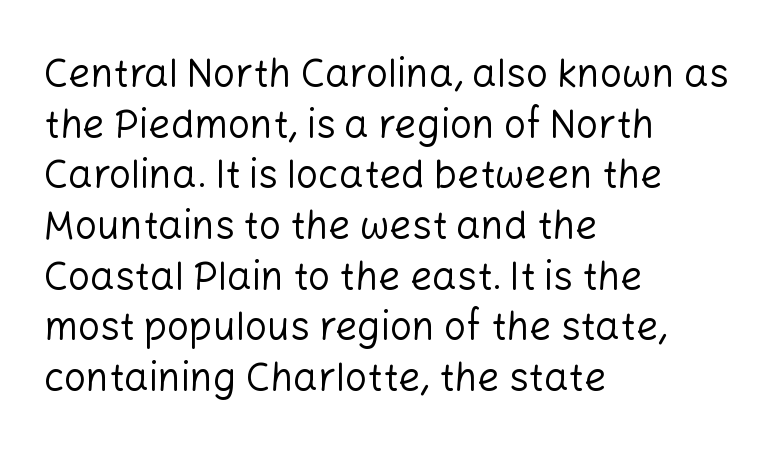
Proportional: the letters do not fall into vertical columns. You can tell from the bare stems that sans-serif type was used. You can tell it's not italic because the verticals are truly vertical. The lines are quadded left. Beneath every word, the page is bare.
